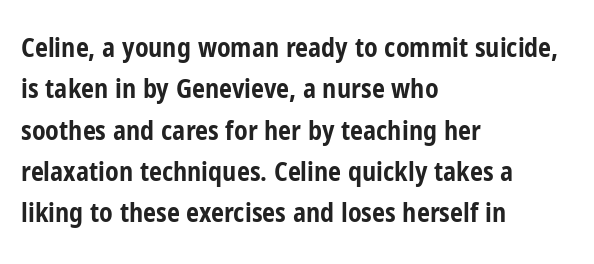
{"italic": "no", "bold": "yes", "underline": "no", "align": "left", "line_spacing": "normal", "line_spacing_ratio": 1.59, "letter_spacing": "normal", "letter_spacing_em": 0.0, "glyph_px": 26}
